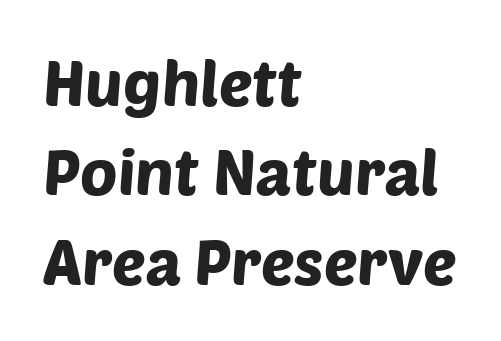
Q: Is the typeface a serif or a sans-serif typeface? A: Sans-serif.
Q: Is the text underlined? A: No.
Q: How is the paragraph aligned? A: Left-aligned.
Q: Is the spacing between letters normal or unusually wide? A: Normal.
Q: Is the spacing between lines tight, normal or loose? A: Normal.
Q: Width (condensed, normal, or wide)? A: Normal.
Q: Stroke contrast? A: Low.
Q: x-height? A: Large.
Q: Monospaced? A: No.
